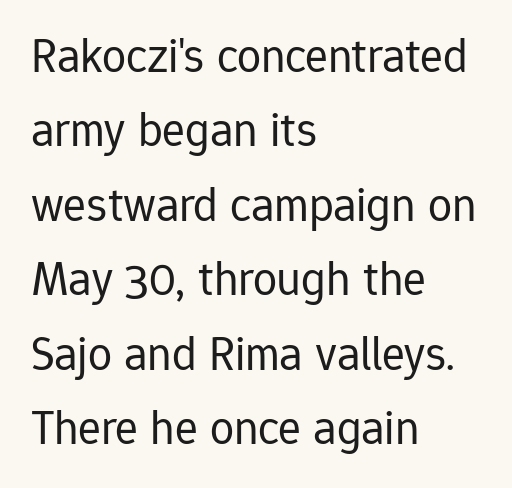
What kind of face is this? One without serifs — a sans. How would I describe the line gaps? Plain and ordinary. Tracking here is standard; glyphs follow each other at the usual distance. No extra ink here — the face is not bold. Nope, not italic — everything's standing straight. These lines are rendered in a variable-pitch font.
